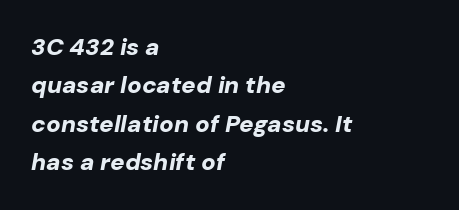
The image shows 24 px bold type, italic (leaning right); set left-aligned, normal line spacing (1.6x), normal letter spacing, not underlined.
